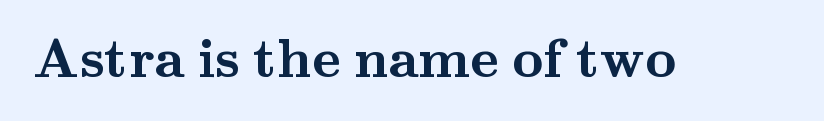
Q: Is the text bold? A: Yes.
Q: Is the text italic (slanted)? A: No, it is upright.
Q: Is the typeface a serif or a sans-serif typeface? A: Serif.
Q: Is the text underlined? A: No.
Q: Is the spacing between letters normal or unusually wide? A: Normal.
Q: Width (condensed, normal, or wide)? A: Wide.
Q: Stroke contrast? A: Medium.
Q: x-height? A: Small.
Q: Monospaced? A: No.
